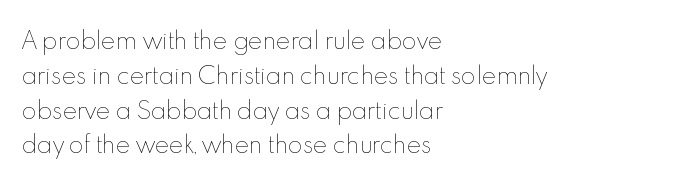
The image shows 22 px text type, upright; set left-aligned, normal line spacing (1.58x), normal letter spacing, not underlined.
